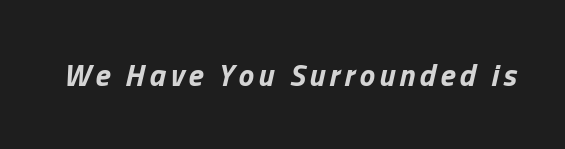
Proportional: the letters do not fall into vertical columns. The font's italic variant was chosen for this text. Its strokes are broad and dark, the hallmark of bold type. Letters rest on an invisible, unmarked baseline.
